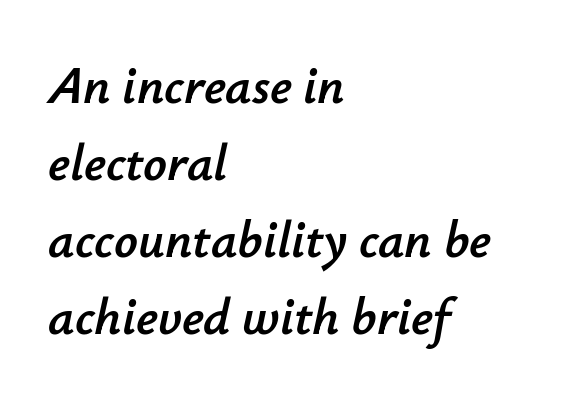
{"italic": "yes", "lean": "right", "slant_degrees": 12, "width": "normal", "stroke_contrast": "low", "x_height": "small", "monospaced": "no", "underline": "no", "align": "left", "line_spacing": "normal", "line_spacing_ratio": 1.48, "letter_spacing": "normal", "letter_spacing_em": 0.0, "glyph_px": 52}
